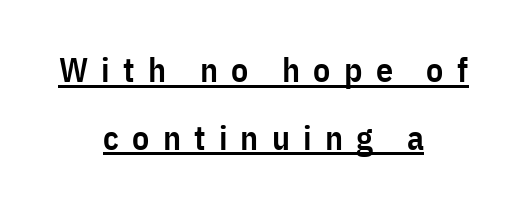
The image shows 34 px semibold, condensed sans-serif type, upright; set centered, loose line spacing (1.99x), unusually wide letter spacing (+0.39 em), underlined; low stroke contrast and a medium x-height.
